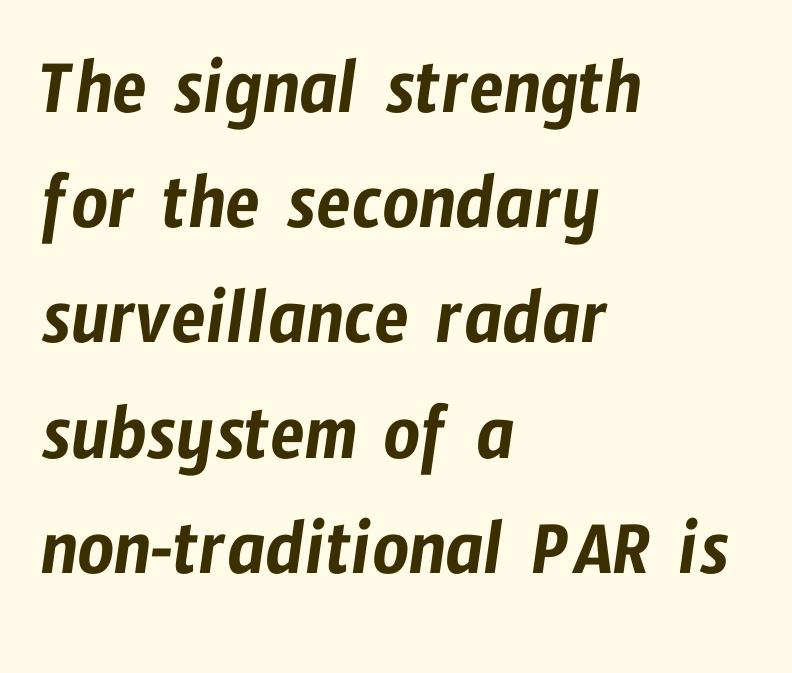
{"serif": "no", "width": "condensed", "stroke_contrast": "low", "x_height": "medium", "monospaced": "no", "underline": "no", "align": "left", "line_spacing": "normal", "line_spacing_ratio": 1.44, "letter_spacing": "normal", "letter_spacing_em": 0.0, "glyph_px": 80}
